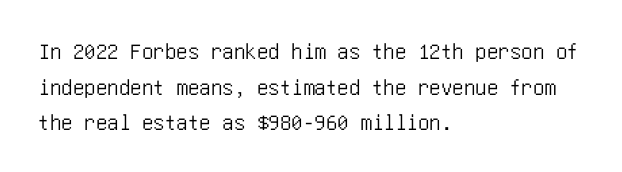
Q: Is the text italic (slanted)? A: No, it is upright.
Q: Is the text underlined? A: No.
Q: How is the paragraph aligned? A: Left-aligned.
Q: Is the spacing between letters normal or unusually wide? A: Normal.
Q: Is the spacing between lines tight, normal or loose? A: Normal.
